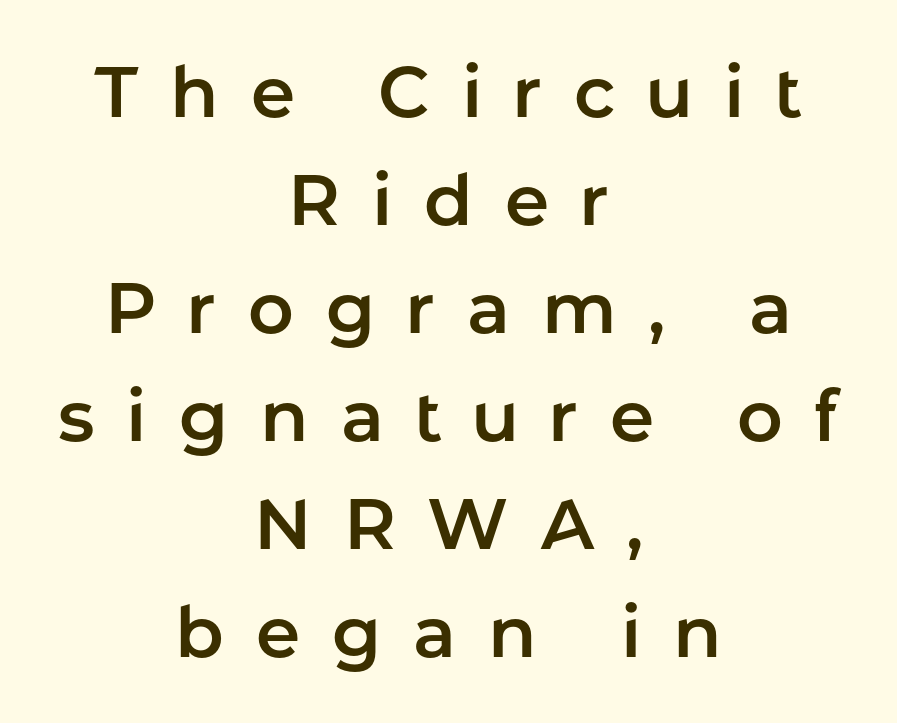
{"serif": "no", "italic": "no", "width": "normal", "stroke_contrast": "low", "x_height": "medium", "monospaced": "no", "underline": "no", "align": "center", "line_spacing": "normal", "line_spacing_ratio": 1.52, "letter_spacing": "wide", "letter_spacing_em": 0.45, "glyph_px": 71}
